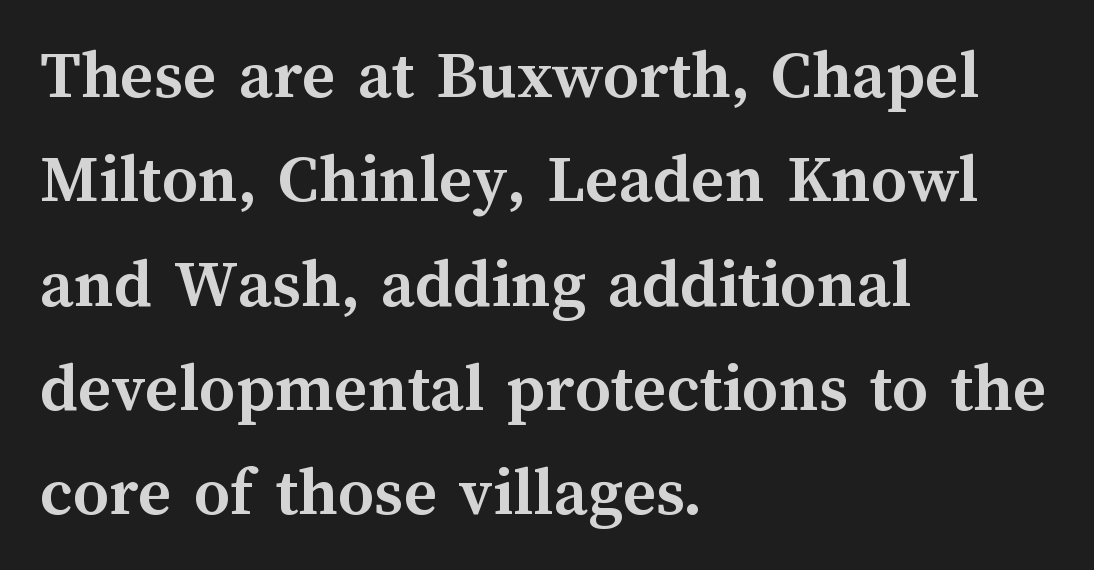
The image shows 71 px semibold type, upright; set left-aligned, normal line spacing (1.47x), normal letter spacing, not underlined; medium stroke contrast and a medium x-height.
